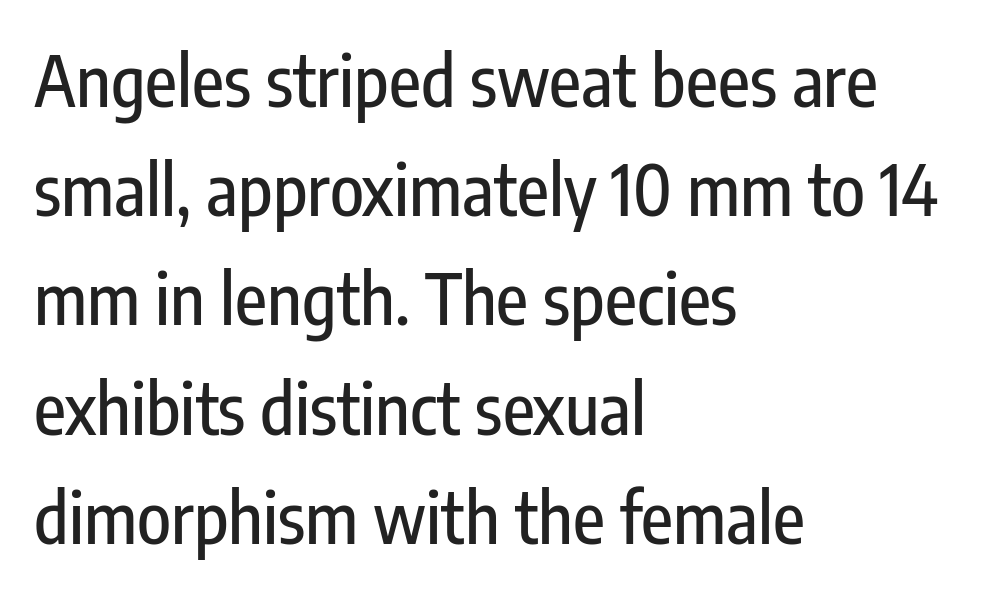
Q: Is the text italic (slanted)? A: No, it is upright.
Q: Is the typeface a serif or a sans-serif typeface? A: Sans-serif.
Q: Is the text underlined? A: No.
Q: How is the paragraph aligned? A: Left-aligned.
Q: Is the spacing between letters normal or unusually wide? A: Normal.
Q: Is the spacing between lines tight, normal or loose? A: Normal.
Q: Width (condensed, normal, or wide)? A: Condensed.
Q: Stroke contrast? A: Low.
Q: x-height? A: Medium.
Q: Monospaced? A: No.
